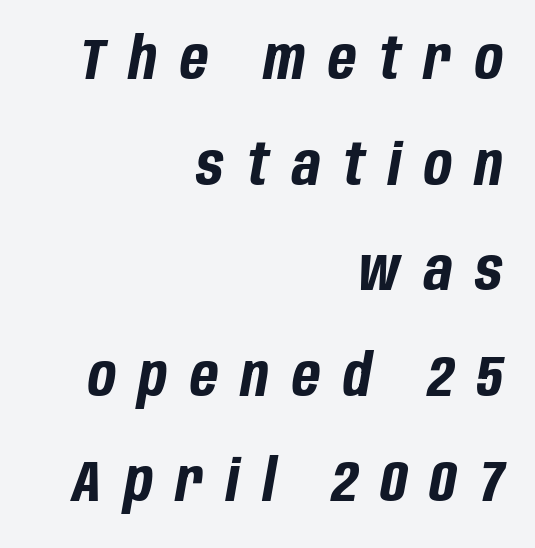
Q: Is the text bold? A: Yes.
Q: Is the text italic (slanted)? A: Yes, it leans right by about 10 degrees.
Q: Is the text underlined? A: No.
Q: How is the paragraph aligned? A: Right-aligned.
Q: Is the spacing between letters normal or unusually wide? A: Unusually wide.
Q: Width (condensed, normal, or wide)? A: Condensed.
Q: Stroke contrast? A: Low.
Q: x-height? A: Large.
Q: Monospaced? A: No.
